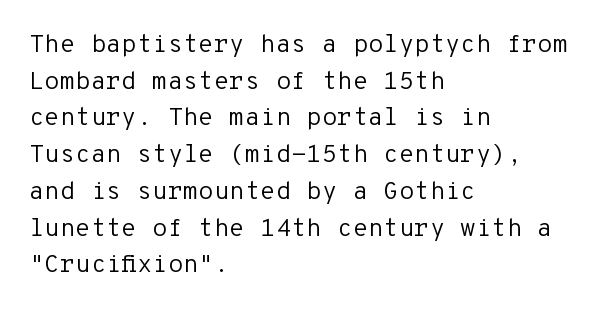
The image shows 25 px text type, upright; set left-aligned, normal line spacing (1.47x), normal letter spacing, not underlined.
